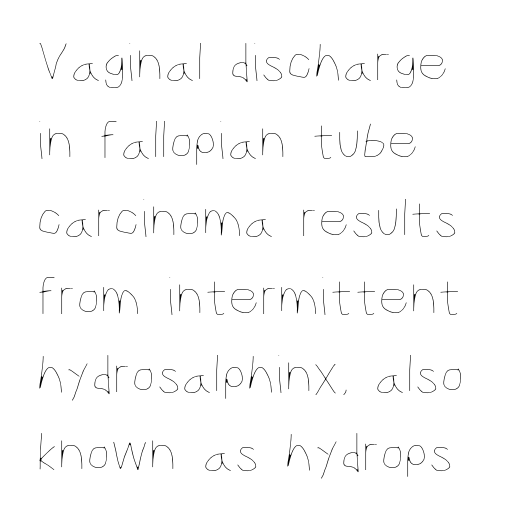
{"italic": "no", "bold": "no", "weight": "thin", "width": "condensed", "stroke_contrast": "low", "x_height": "large", "monospaced": "no", "underline": "no", "align": "left", "line_spacing": "normal", "line_spacing_ratio": 1.42, "letter_spacing": "normal", "letter_spacing_em": 0.0, "glyph_px": 55}
